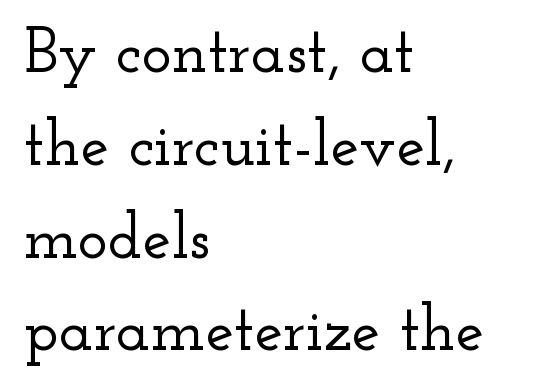
The image shows 64 px wide serif type, upright; set left-aligned, normal line spacing (1.45x), normal letter spacing, not underlined; low stroke contrast and a small x-height.
